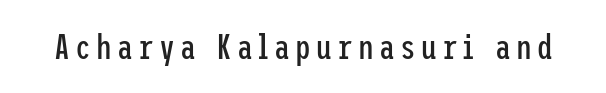
Rule under the text: the space is simply empty. Notice how the stems are strictly vertical — no italics here. Serifs: no, the terminals of the letterforms are clean. Compared with a typical body face, this is equally light or lighter still.
